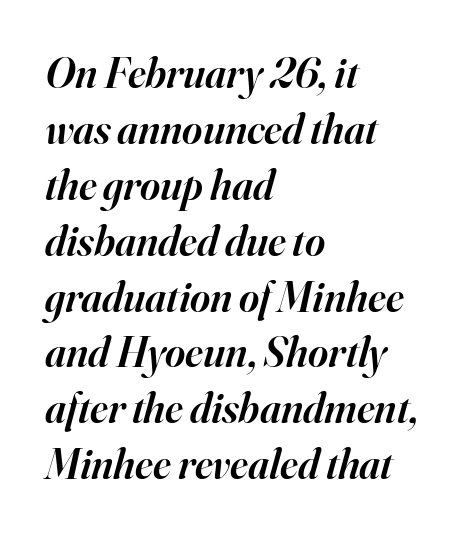
Characters are canted at an angle relative to the baseline's perpendicular. Has an underline been added? It has not. Observe the ordinary spacing: letters are neighbours, not strangers. Casual observation: everything's shoved over to the left. Firm but not heavy-handed strokes: this text is semibold. These lines sit exactly where default settings would place them.
